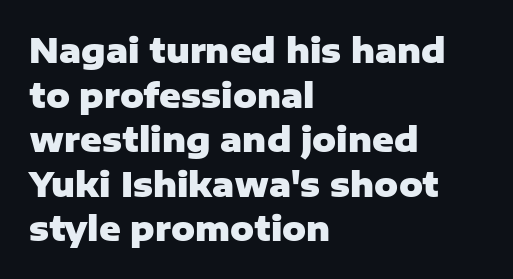
The image shows 33 px heavy sans-serif type, upright; set left-aligned, normal line spacing (1.35x), normal letter spacing, not underlined; low stroke contrast and a medium x-height.
